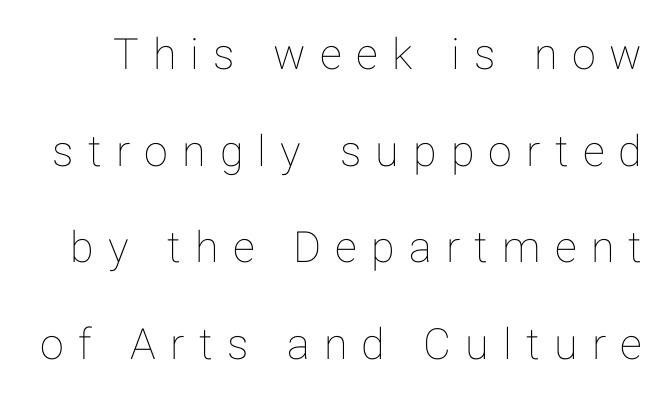
Q: Is the text italic (slanted)? A: No, it is upright.
Q: Is the text underlined? A: No.
Q: Is the spacing between letters normal or unusually wide? A: Unusually wide.
Q: Is the spacing between lines tight, normal or loose? A: Loose.
Q: Width (condensed, normal, or wide)? A: Normal.
Q: Stroke contrast? A: Low.
Q: x-height? A: Medium.
Q: Monospaced? A: No.
